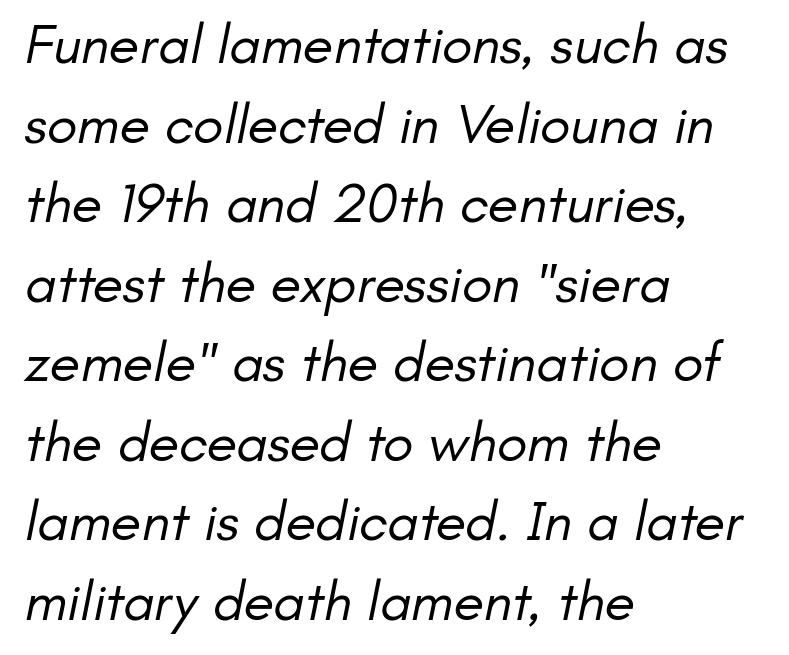
The image shows 56 px regular-weight sans-serif type; set left-aligned, normal line spacing (1.42x), normal letter spacing, not underlined; low stroke contrast and a small x-height.
